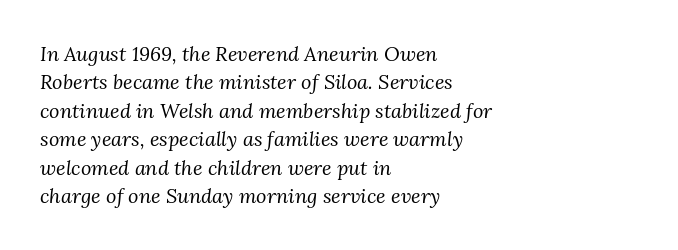
Honestly, there is no underline to notice here at all. This rendering uses left alignment, leaving the right contour irregular. Is there much room between lines? A standard amount, neither cramped nor airy. Caption: standard tracking, unaltered. Stems and bowls with no extra thickness — not bold.
